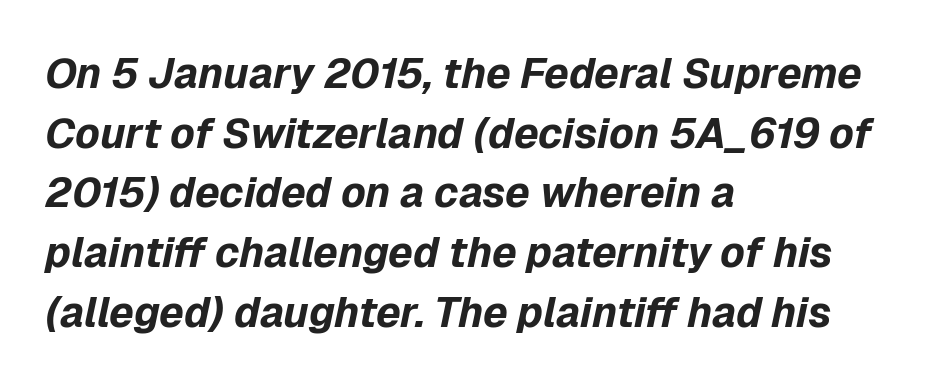
Q: Is the text bold? A: Yes.
Q: Is the text italic (slanted)? A: Yes, it leans right by about 12 degrees.
Q: Is the text underlined? A: No.
Q: How is the paragraph aligned? A: Left-aligned.
Q: Is the spacing between letters normal or unusually wide? A: Normal.
Q: Is the spacing between lines tight, normal or loose? A: Normal.
Q: Width (condensed, normal, or wide)? A: Normal.
Q: Stroke contrast? A: Low.
Q: x-height? A: Medium.
Q: Monospaced? A: No.
